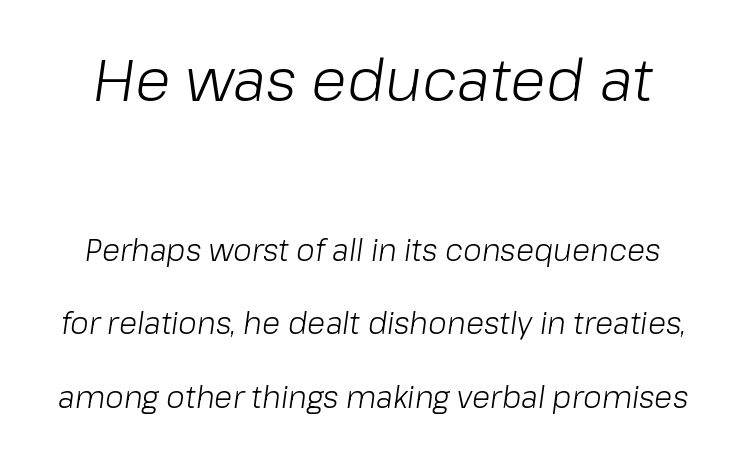
Looking at the ascenders, they clearly lean. Plain, unruled lines of type. No chunkiness to these letters — they're not bold. The composition opens big and finishes small.
